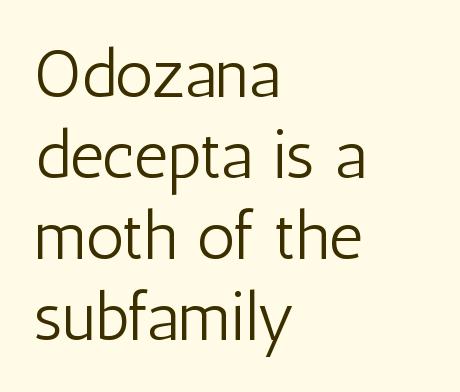
{"serif": "no", "italic": "no", "bold": "no", "weight": "light", "width": "condensed", "stroke_contrast": "low", "x_height": "medium", "monospaced": "no", "underline": "no", "align": "left", "line_spacing_ratio": 1.21, "letter_spacing": "normal", "letter_spacing_em": 0.0, "glyph_px": 67}
